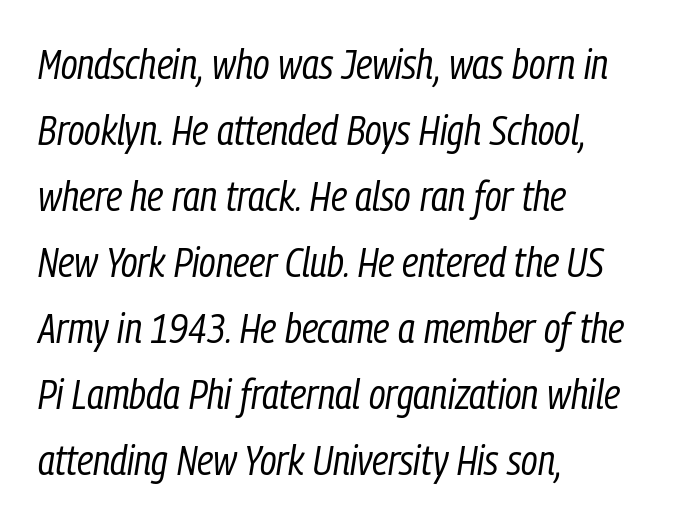
Horizontal bands of white between lines are of average thickness. Is the type slanted? Yes — the strokes lean at a clear angle. Is the letter spacing exaggerated? No — it looks like the ordinary default. All the whitespace from short lines collects on the right.
